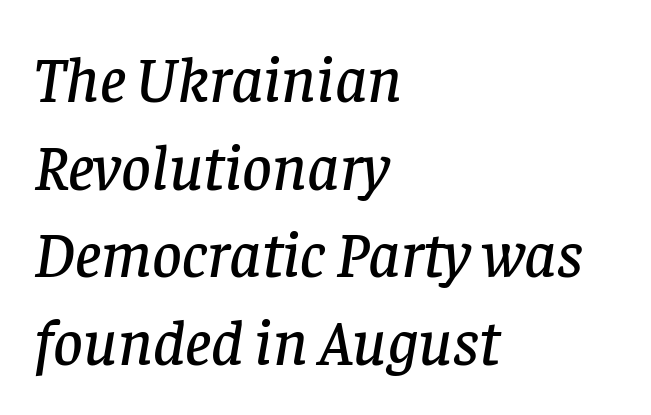
{"serif": "yes", "italic": "yes", "lean": "right", "slant_degrees": 8, "width": "normal", "stroke_contrast": "low", "x_height": "large", "monospaced": "no", "underline": "no", "align": "left", "line_spacing": "normal", "line_spacing_ratio": 1.35, "letter_spacing": "normal", "letter_spacing_em": 0.0, "glyph_px": 65}
